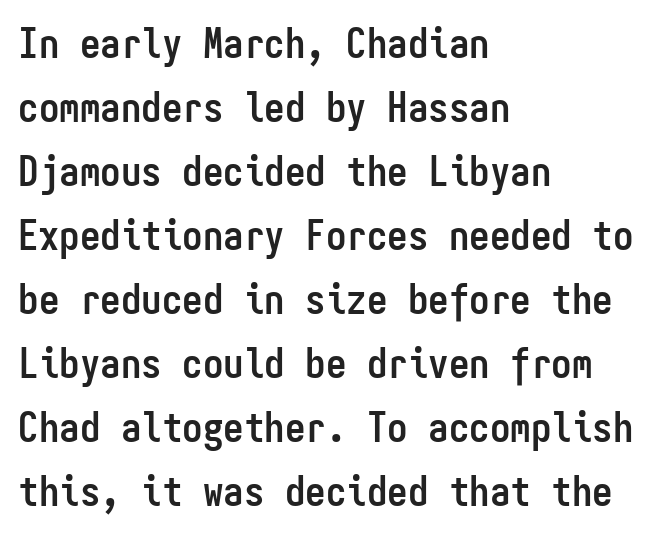
You could count columns in this text — the font is strictly monospaced. Does the copy run flush right? No — it runs flush left. Students, this is bold: see how much ink each stroke carries. Line spacing here is normal. Upright lettering throughout.
